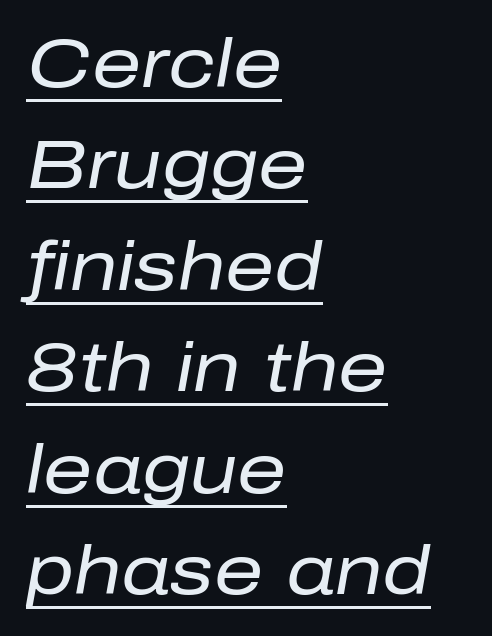
Q: Is the text bold? A: No.
Q: Is the text italic (slanted)? A: Yes, it leans right by about 10 degrees.
Q: Is the text underlined? A: Yes.
Q: How is the paragraph aligned? A: Left-aligned.
Q: Is the spacing between letters normal or unusually wide? A: Normal.
Q: Is the spacing between lines tight, normal or loose? A: Normal.
Q: Width (condensed, normal, or wide)? A: Normal.
Q: Stroke contrast? A: Low.
Q: x-height? A: Medium.
Q: Monospaced? A: No.
